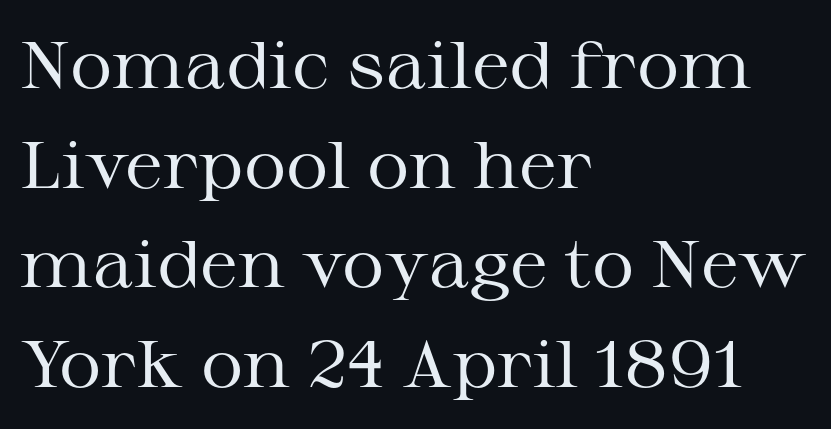
Q: Is the text bold? A: No.
Q: Is the text italic (slanted)? A: No, it is upright.
Q: Is the typeface a serif or a sans-serif typeface? A: Serif.
Q: Is the text underlined? A: No.
Q: How is the paragraph aligned? A: Left-aligned.
Q: Is the spacing between letters normal or unusually wide? A: Normal.
Q: Is the spacing between lines tight, normal or loose? A: Normal.
Q: Width (condensed, normal, or wide)? A: Wide.
Q: Stroke contrast? A: Medium.
Q: x-height? A: Medium.
Q: Monospaced? A: No.
